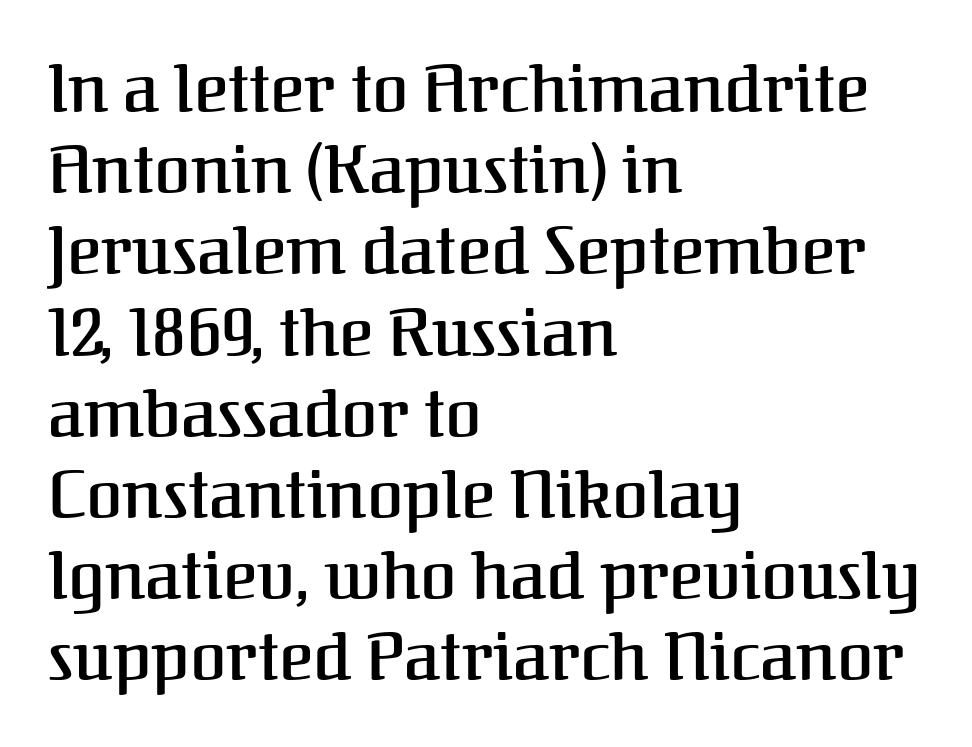
The image shows 66 px serif type, upright; set left-aligned, line spacing 1.23x, normal letter spacing, not underlined; medium stroke contrast and a medium x-height.
